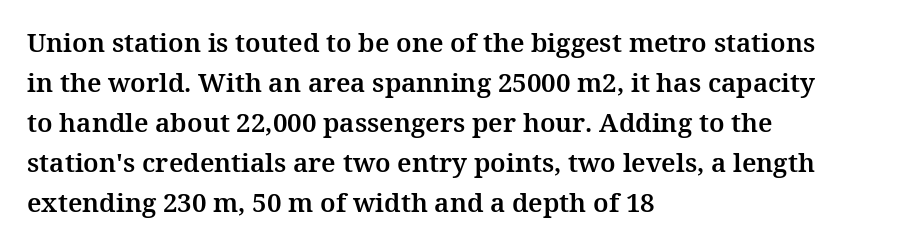
Q: Is the text italic (slanted)? A: No, it is upright.
Q: Is the text underlined? A: No.
Q: How is the paragraph aligned? A: Left-aligned.
Q: Is the spacing between letters normal or unusually wide? A: Normal.
Q: Is the spacing between lines tight, normal or loose? A: Normal.
